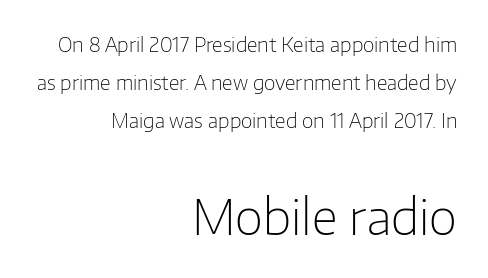
Q: Is the text bold? A: No.
Q: Is the text italic (slanted)? A: No, it is upright.
Q: Is the typeface a serif or a sans-serif typeface? A: Sans-serif.
Q: Is the text underlined? A: No.
Q: How is the paragraph aligned? A: Right-aligned.
Q: Is the spacing between letters normal or unusually wide? A: Normal.
Q: Is the spacing between lines tight, normal or loose? A: Loose.
Q: Which block of text is set in a larger size, the first (top) or the second (bottom)? A: The second (bottom) one.
Q: Width (condensed, normal, or wide)? A: Normal.
Q: Stroke contrast? A: Low.
Q: x-height? A: Medium.
Q: Monospaced? A: No.
